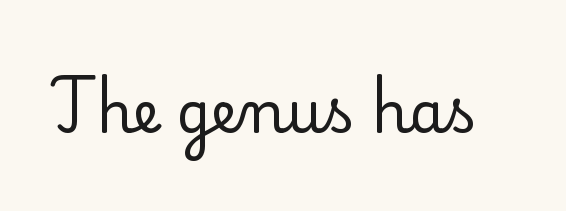
{"serif": "yes", "italic": "no", "bold": "no", "weight": "regular", "width": "normal", "stroke_contrast": "low", "x_height": "small", "monospaced": "no", "underline": "no", "letter_spacing": "normal", "letter_spacing_em": 0.0, "glyph_px": 57}
